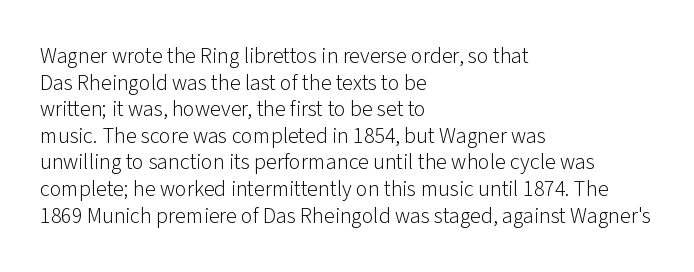
The image shows 22 px text type, upright; set left-aligned, line spacing 1.21x, normal letter spacing, not underlined.
